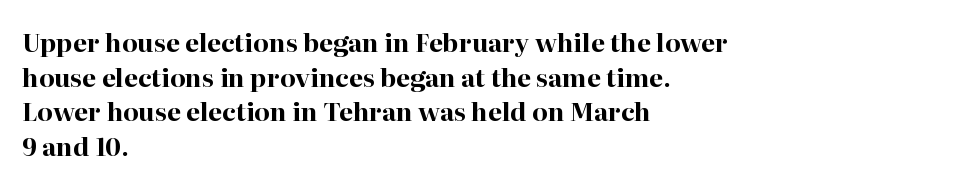
The type sits square on the baseline with zero lean. Summary of weight: heavy, a full bold. Rule under the text: the space is simply empty. Is the letter spacing exaggerated? No — it looks like the ordinary default.
